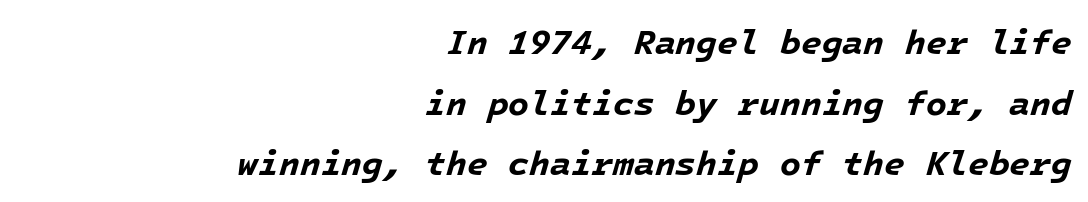
{"italic": "yes", "lean": "right", "slant_degrees": 16, "bold": "yes", "weight": "bold", "width": "normal", "stroke_contrast": "low", "x_height": "medium", "underline": "no", "align": "right", "line_spacing_ratio": 1.78, "letter_spacing": "normal", "letter_spacing_em": 0.0, "glyph_px": 34}
